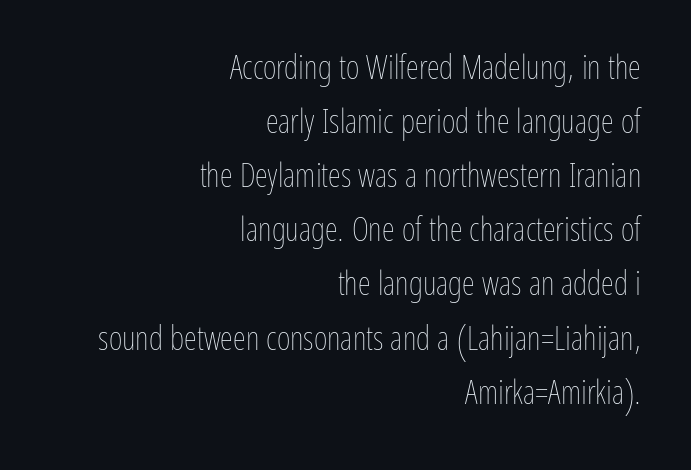
Q: Is the text bold? A: No.
Q: Is the text italic (slanted)? A: No, it is upright.
Q: Is the text underlined? A: No.
Q: How is the paragraph aligned? A: Right-aligned.
Q: Is the spacing between letters normal or unusually wide? A: Normal.
Q: Is the spacing between lines tight, normal or loose? A: Normal.
Q: Width (condensed, normal, or wide)? A: Condensed.
Q: Stroke contrast? A: Low.
Q: x-height? A: Medium.
Q: Monospaced? A: No.
